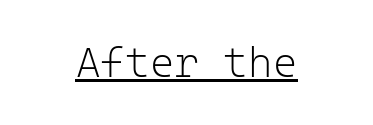
{"serif": "no", "italic": "no", "bold": "no", "weight": "light", "width": "normal", "stroke_contrast": "low", "x_height": "medium", "monospaced": "yes", "underline": "yes", "align": "center", "letter_spacing": "normal", "letter_spacing_em": 0.0, "glyph_px": 42}
